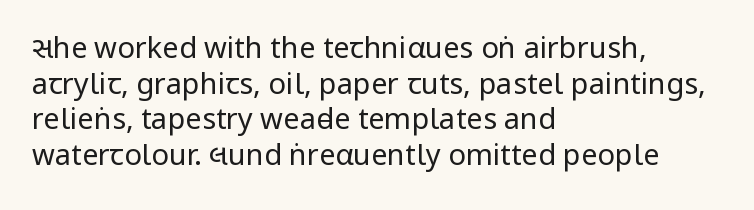
Q: Is the text bold? A: No.
Q: Is the text italic (slanted)? A: No, it is upright.
Q: Is the typeface a serif or a sans-serif typeface? A: Sans-serif.
Q: Is the text underlined? A: No.
Q: How is the paragraph aligned? A: Left-aligned.
Q: Is the spacing between letters normal or unusually wide? A: Normal.
Q: Width (condensed, normal, or wide)? A: Condensed.
Q: Stroke contrast? A: Low.
Q: x-height? A: Large.
Q: Monospaced? A: No.
